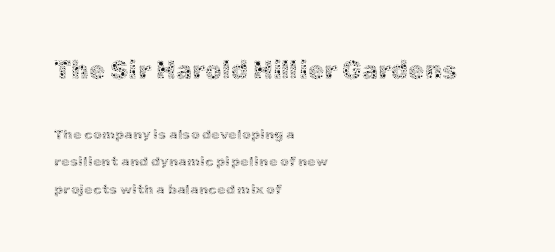
{"italic": "no", "bold": "no", "underline": "no", "align": "left", "line_spacing": "loose", "line_spacing_ratio": 1.94, "letter_spacing": "normal", "letter_spacing_em": 0.0, "larger_block": "first", "size_ratio": 1.86, "glyph_px": 26}
